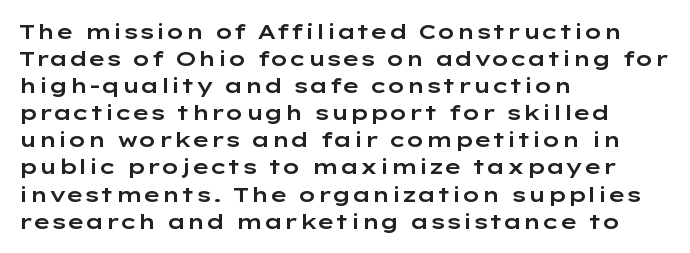
The letters stand straight up with perfectly vertical stems. Tracking here is standard; glyphs follow each other at the usual distance. Whoever set this chose a conventional vertical rhythm. The paragraph has a hard left edge and a soft right edge. Has an underline been added? It has not.
